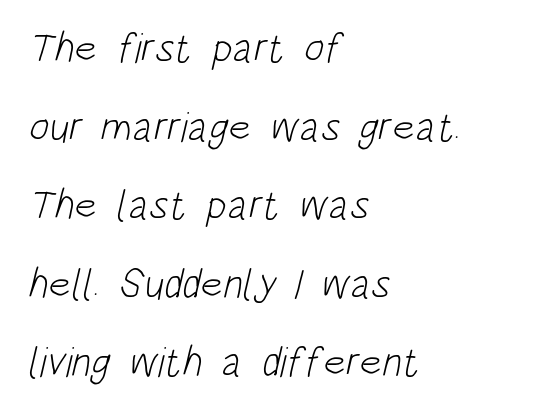
Q: Is the text bold? A: No.
Q: Is the typeface a serif or a sans-serif typeface? A: Sans-serif.
Q: Is the text underlined? A: No.
Q: How is the paragraph aligned? A: Left-aligned.
Q: Is the spacing between letters normal or unusually wide? A: Normal.
Q: Width (condensed, normal, or wide)? A: Condensed.
Q: Stroke contrast? A: Low.
Q: x-height? A: Large.
Q: Monospaced? A: No.
